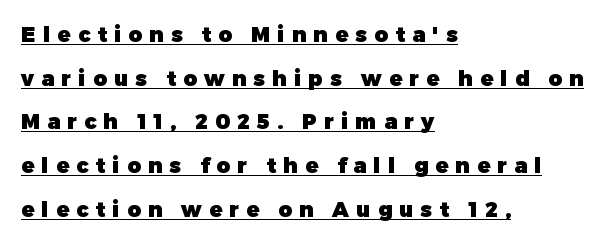
The image shows 21 px bold type, upright; set left-aligned, loose line spacing (2.08x), unusually wide letter spacing (+0.35 em), underlined.
